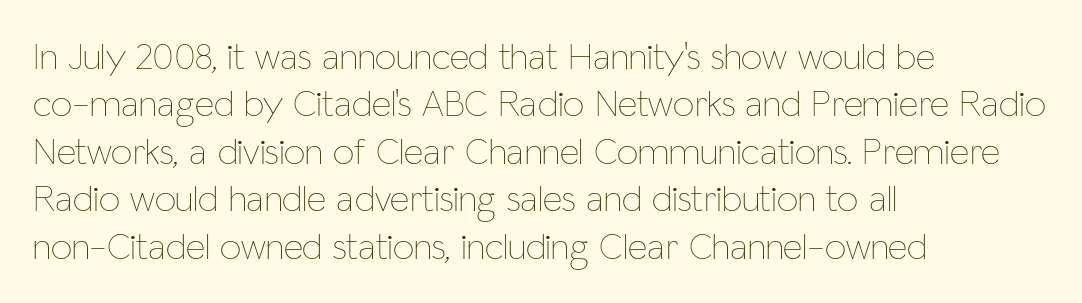
{"italic": "no", "bold": "no", "weight": "thin", "width": "condensed", "stroke_contrast": "low", "x_height": "medium", "monospaced": "no", "underline": "no", "align": "left", "line_spacing": "normal", "line_spacing_ratio": 1.25, "letter_spacing": "normal", "letter_spacing_em": 0.0, "glyph_px": 38}
